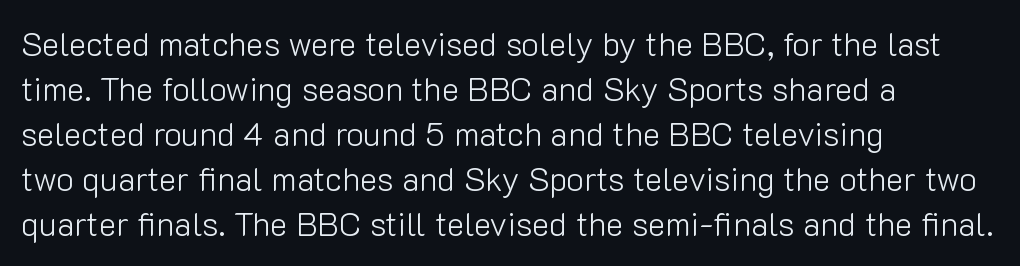
{"serif": "no", "italic": "no", "bold": "no", "weight": "light", "width": "normal", "stroke_contrast": "low", "x_height": "medium", "monospaced": "no", "underline": "no", "align": "left", "line_spacing": "normal", "line_spacing_ratio": 1.36, "letter_spacing": "normal", "letter_spacing_em": 0.0, "glyph_px": 33}
